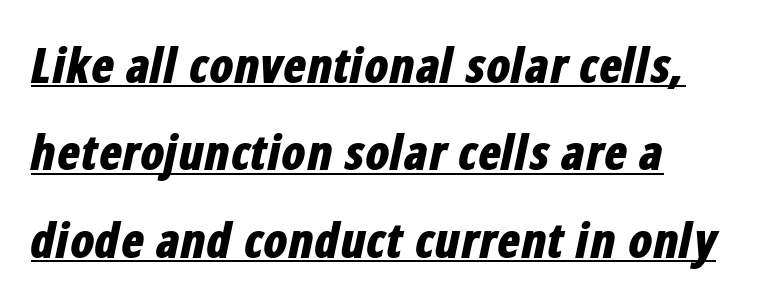
The line texture is even and compact thanks to regular tracking. Posture: slanted. The specimen includes a rule beneath the text block's lines. Where is the straight margin? On the left. Weight: bold.
